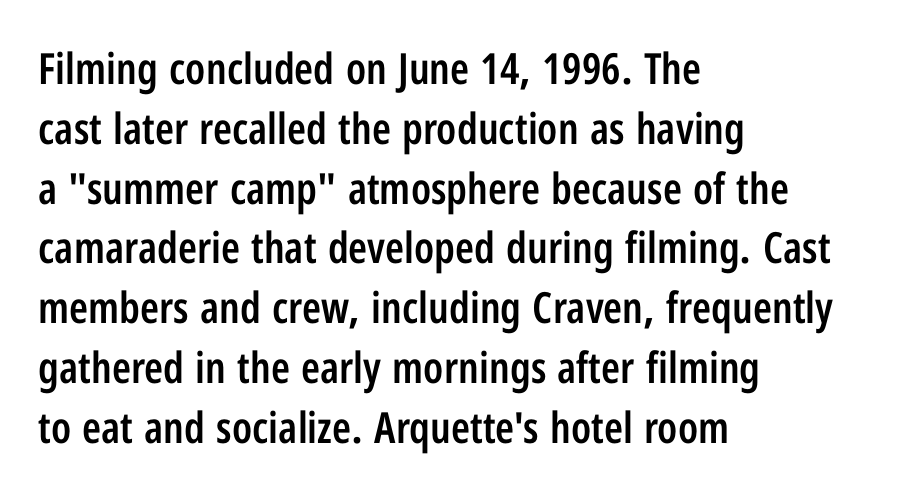
The image shows 43 px semibold, condensed sans-serif type, upright; set left-aligned, normal line spacing (1.39x), normal letter spacing, not underlined; low stroke contrast and a medium x-height.
